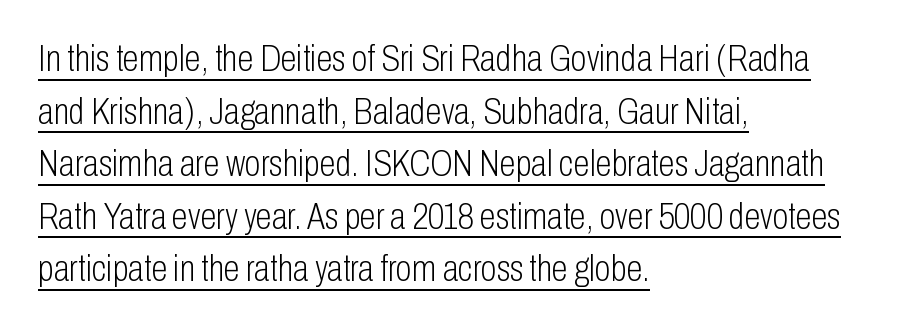
Q: Is the text bold? A: No.
Q: Is the text italic (slanted)? A: No, it is upright.
Q: Is the typeface a serif or a sans-serif typeface? A: Sans-serif.
Q: Is the text underlined? A: Yes.
Q: How is the paragraph aligned? A: Left-aligned.
Q: Is the spacing between letters normal or unusually wide? A: Normal.
Q: Is the spacing between lines tight, normal or loose? A: Normal.
Q: Width (condensed, normal, or wide)? A: Condensed.
Q: Stroke contrast? A: Low.
Q: x-height? A: Medium.
Q: Monospaced? A: No.
